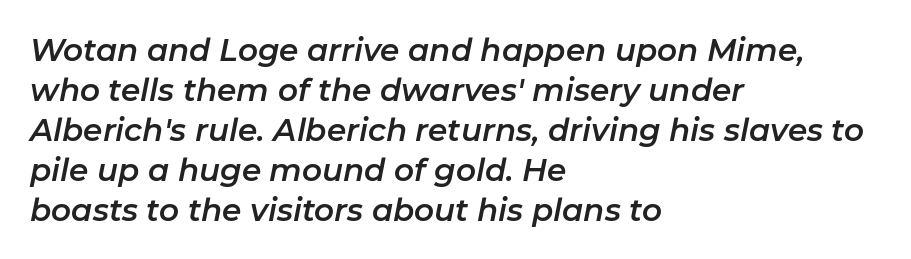
The image shows 31 px text type, italic (leaning right); set left-aligned, normal line spacing (1.29x), normal letter spacing, not underlined; low stroke contrast and a medium x-height.
